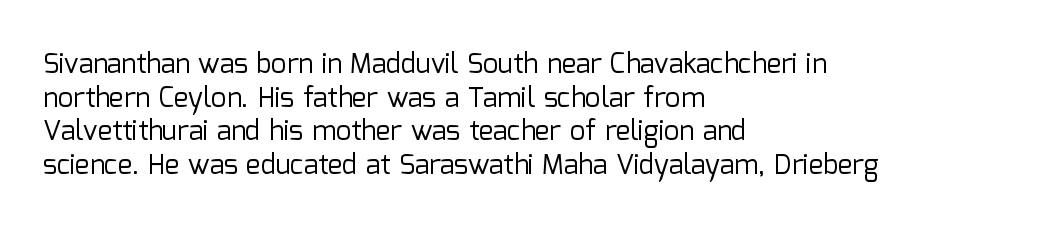
The image shows 27 px text type, upright; set left-aligned, normal line spacing (1.25x), normal letter spacing, not underlined.
